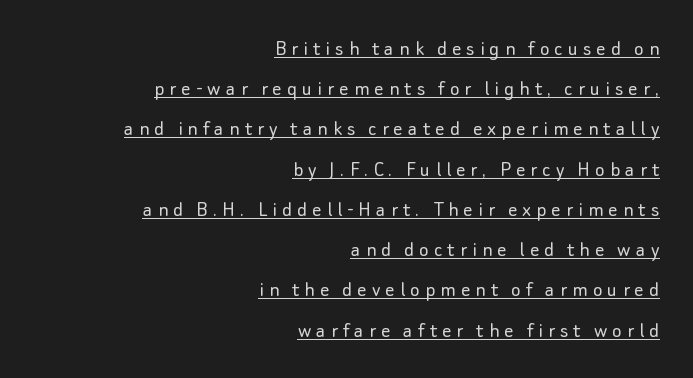
Q: Is the text bold? A: No.
Q: Is the text italic (slanted)? A: No, it is upright.
Q: Is the text underlined? A: Yes.
Q: How is the paragraph aligned? A: Right-aligned.
Q: Is the spacing between letters normal or unusually wide? A: Unusually wide.
